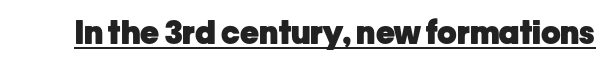
Character widths vary here, with narrow letters taking less room than wide ones. Serif or sans? Sans — the stroke terminals are bare. Each word holds together tightly as a unit, with standard inter-letter gaps. The sample has been set heavy, in full bold. Is there an underline? Yes — a line sits under the letters.
